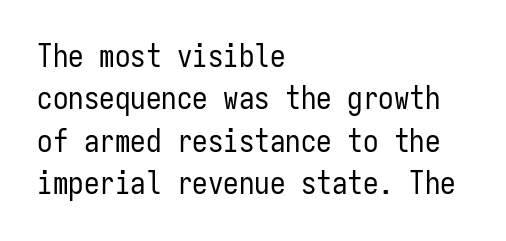
The lettering holds an erect, upright posture throughout. Letters rest on an invisible, unmarked baseline. Notice how the passage keeps a crisp vertical edge on the left only. Regarding leading, the lines here are spaced in the standard way.
